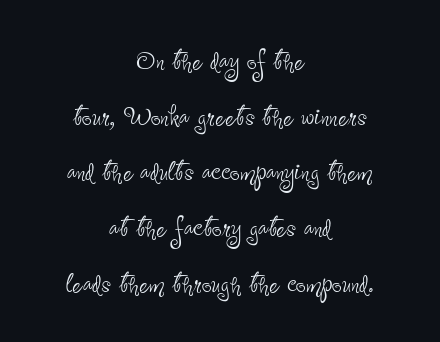
{"serif": "no", "bold": "no", "weight": "thin", "width": "condensed", "stroke_contrast": "low", "x_height": "small", "monospaced": "no", "underline": "no", "align": "center", "line_spacing": "normal", "line_spacing_ratio": 1.59, "letter_spacing": "normal", "letter_spacing_em": 0.0, "glyph_px": 35}
